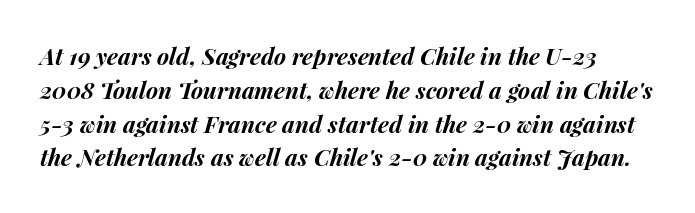
In terms of weight, the rendering is a true, heavy bold. Nobody drew a line under any word here. Does the leading feel generous? No, just average. It's the slanting kind of type. This rendering leaves character spacing at its baseline value.
